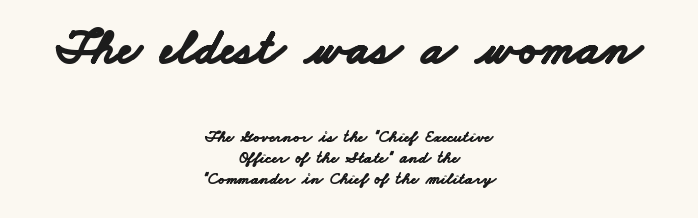
Q: Is the text bold? A: Yes.
Q: Is the typeface a serif or a sans-serif typeface? A: Sans-serif.
Q: Is the text underlined? A: No.
Q: How is the paragraph aligned? A: Centered.
Q: Is the spacing between letters normal or unusually wide? A: Normal.
Q: Which block of text is set in a larger size, the first (top) or the second (bottom)? A: The first (top) one.
Q: Width (condensed, normal, or wide)? A: Wide.
Q: Stroke contrast? A: Low.
Q: x-height? A: Small.
Q: Monospaced? A: No.
